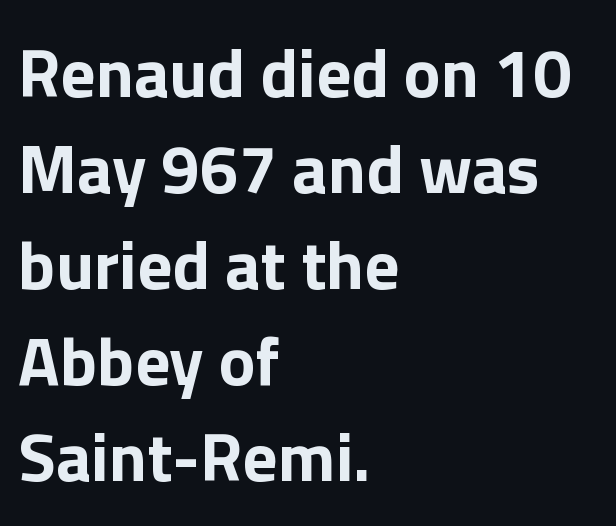
Q: Is the text bold? A: Yes.
Q: Is the text italic (slanted)? A: No, it is upright.
Q: Is the typeface a serif or a sans-serif typeface? A: Sans-serif.
Q: Is the text underlined? A: No.
Q: How is the paragraph aligned? A: Left-aligned.
Q: Is the spacing between letters normal or unusually wide? A: Normal.
Q: Is the spacing between lines tight, normal or loose? A: Normal.
Q: Width (condensed, normal, or wide)? A: Normal.
Q: Stroke contrast? A: Low.
Q: x-height? A: Medium.
Q: Monospaced? A: No.
